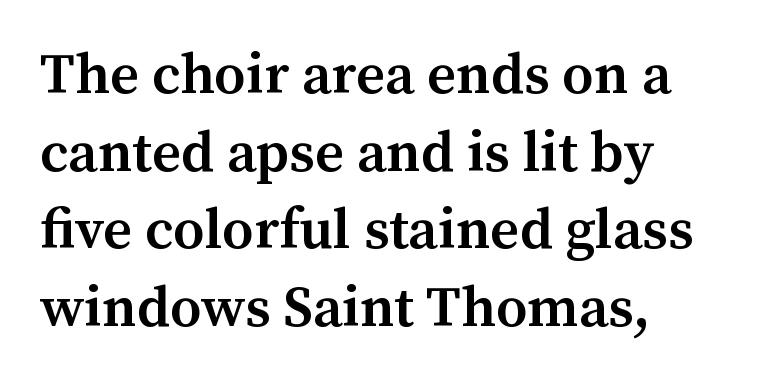
{"serif": "yes", "italic": "no", "bold": "semi", "weight": "semibold", "width": "normal", "stroke_contrast": "medium", "x_height": "medium", "monospaced": "no", "underline": "no", "align": "left", "line_spacing": "normal", "line_spacing_ratio": 1.36, "letter_spacing": "normal", "letter_spacing_em": 0.0, "glyph_px": 57}
